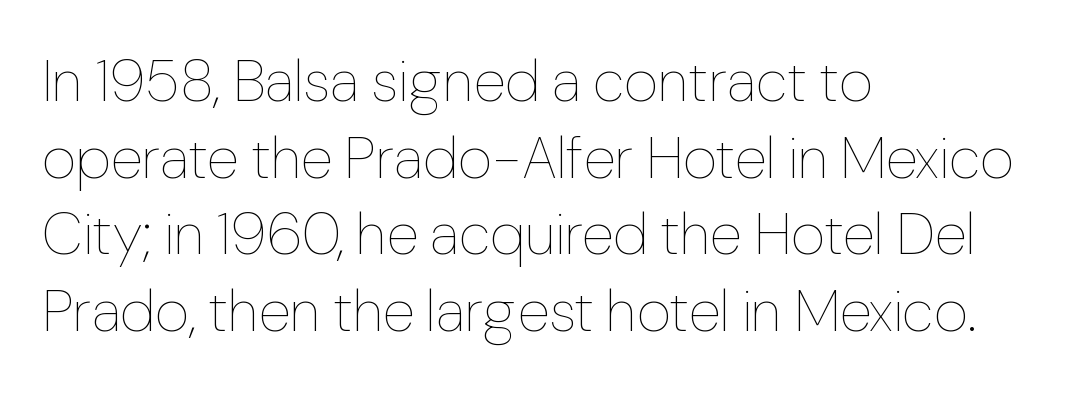
The image shows 59 px thin type, upright; set left-aligned, normal line spacing (1.3x), normal letter spacing, not underlined; low stroke contrast and a medium x-height.
